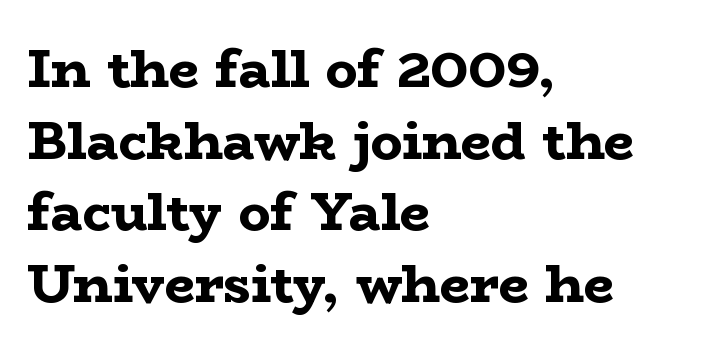
Q: Is the text bold? A: Yes.
Q: Is the text italic (slanted)? A: No, it is upright.
Q: Is the typeface a serif or a sans-serif typeface? A: Serif.
Q: Is the text underlined? A: No.
Q: How is the paragraph aligned? A: Left-aligned.
Q: Is the spacing between letters normal or unusually wide? A: Normal.
Q: Is the spacing between lines tight, normal or loose? A: Normal.
Q: Width (condensed, normal, or wide)? A: Wide.
Q: Stroke contrast? A: Low.
Q: x-height? A: Medium.
Q: Monospaced? A: No.
